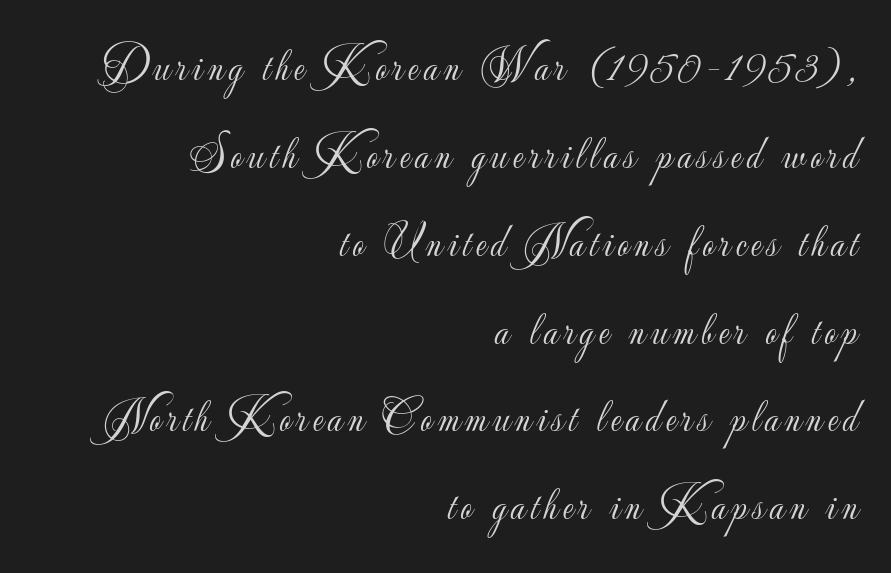
{"serif": "no", "bold": "no", "weight": "light", "width": "normal", "stroke_contrast": "low", "x_height": "small", "monospaced": "no", "underline": "no", "align": "right", "line_spacing": "loose", "line_spacing_ratio": 1.91, "glyph_px": 46}
